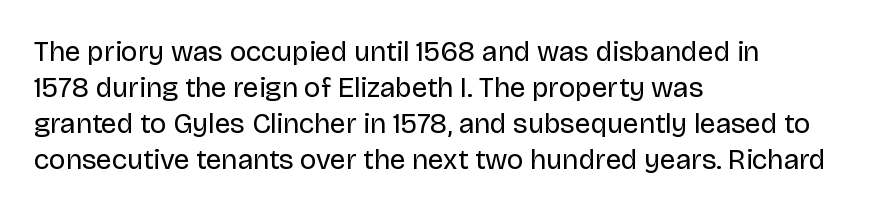
Q: Is the text bold? A: No.
Q: Is the text italic (slanted)? A: No, it is upright.
Q: Is the typeface a serif or a sans-serif typeface? A: Sans-serif.
Q: Is the text underlined? A: No.
Q: How is the paragraph aligned? A: Left-aligned.
Q: Is the spacing between letters normal or unusually wide? A: Normal.
Q: Is the spacing between lines tight, normal or loose? A: Normal.
Q: Width (condensed, normal, or wide)? A: Normal.
Q: Stroke contrast? A: Low.
Q: x-height? A: Large.
Q: Monospaced? A: No.
